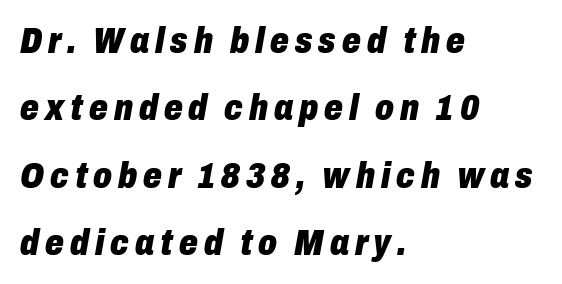
I'd describe the lettering as bold — thick and assertive. Alignment: flush left. Notice how the stems are inclined rather than vertical — that's the hallmark of italics. Spacing verdict: proportional, widths tailored to each character. The passage shown is not underscored anywhere.
